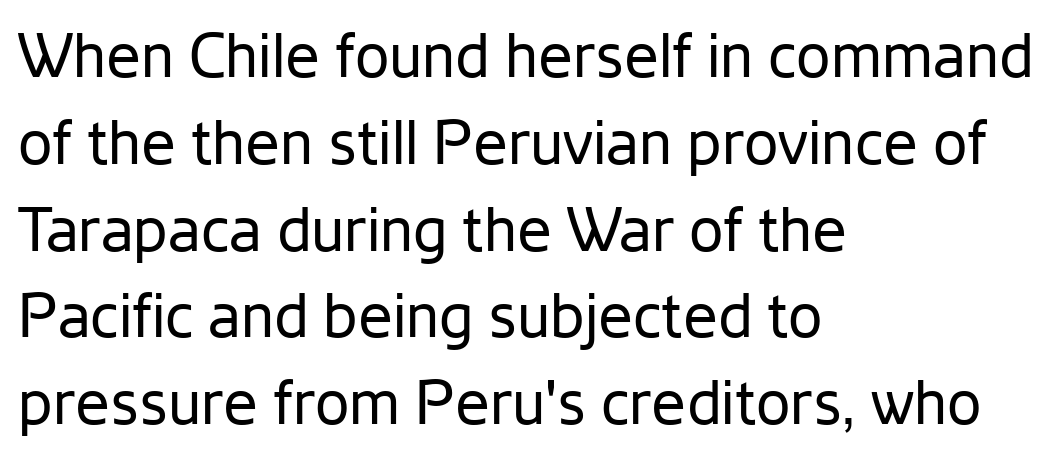
{"serif": "no", "italic": "no", "bold": "no", "weight": "regular", "width": "normal", "stroke_contrast": "low", "x_height": "medium", "monospaced": "no", "underline": "no", "align": "left", "line_spacing": "normal", "line_spacing_ratio": 1.4, "letter_spacing": "normal", "letter_spacing_em": 0.0, "glyph_px": 62}
